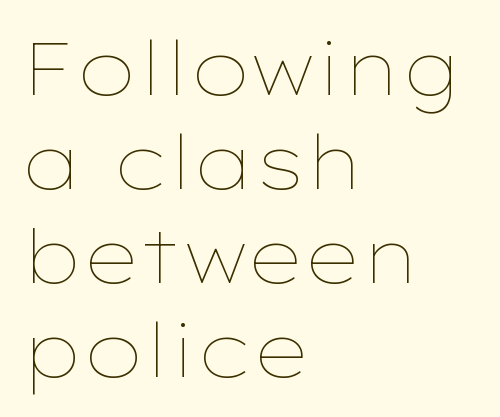
Q: Is the text bold? A: No.
Q: Is the text italic (slanted)? A: No, it is upright.
Q: Is the text underlined? A: No.
Q: How is the paragraph aligned? A: Left-aligned.
Q: Is the spacing between letters normal or unusually wide? A: Normal.
Q: Is the spacing between lines tight, normal or loose? A: Normal.
Q: Width (condensed, normal, or wide)? A: Wide.
Q: Stroke contrast? A: Low.
Q: x-height? A: Medium.
Q: Monospaced? A: No.
